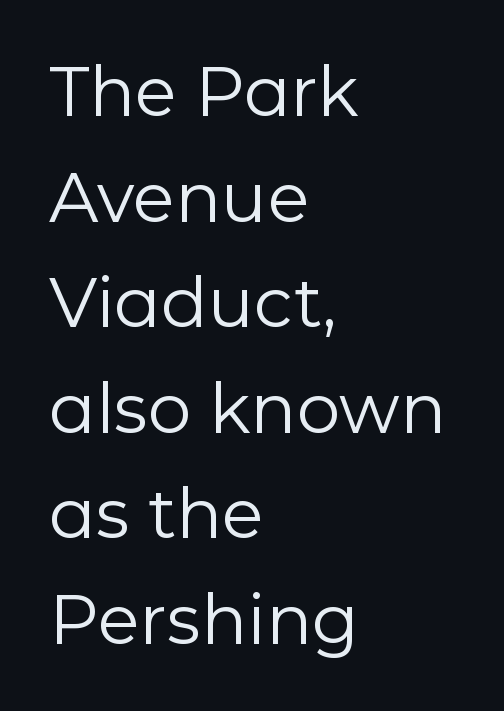
{"serif": "no", "italic": "no", "bold": "no", "weight": "regular", "width": "normal", "stroke_contrast": "low", "x_height": "medium", "monospaced": "no", "underline": "no", "align": "left", "line_spacing": "normal", "line_spacing_ratio": 1.53, "letter_spacing": "normal", "letter_spacing_em": 0.0, "glyph_px": 69}
